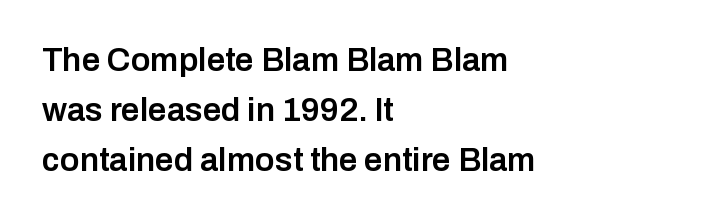
Looks like regular typesetting: each glyph gets only the width it needs. Normally led — the rows are evenly, conventionally spaced. Typographically, this falls in the sans-serif category. This is moderately heavy type, rendered in semibold. Ordinary non-slanted type is in use. The lines are quadded left.
